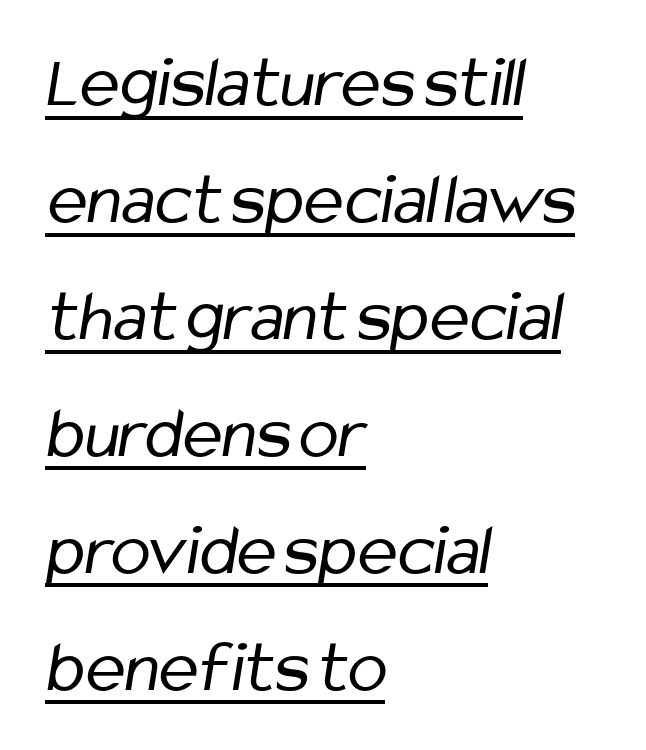
{"serif": "no", "bold": "no", "weight": "regular", "width": "condensed", "stroke_contrast": "low", "x_height": "medium", "monospaced": "no", "underline": "yes", "align": "left", "line_spacing": "normal", "line_spacing_ratio": 1.58, "letter_spacing": "normal", "letter_spacing_em": 0.0, "glyph_px": 74}
